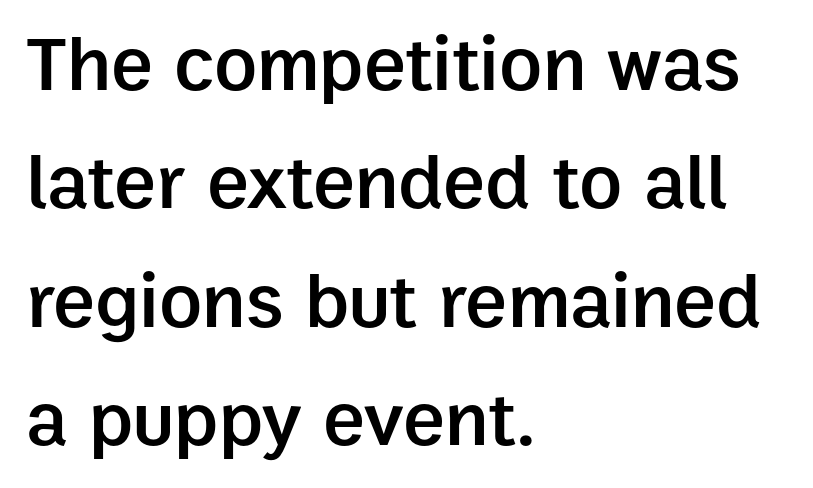
Each line starts at the same left margin while the right side varies. Set as a demibold, roughly 600 on the weight scale. Observe the absence of serifs on each vertical stroke in this sample. This rendering leaves character spacing at its baseline value. Check the space under the baseline: it is left empty.
